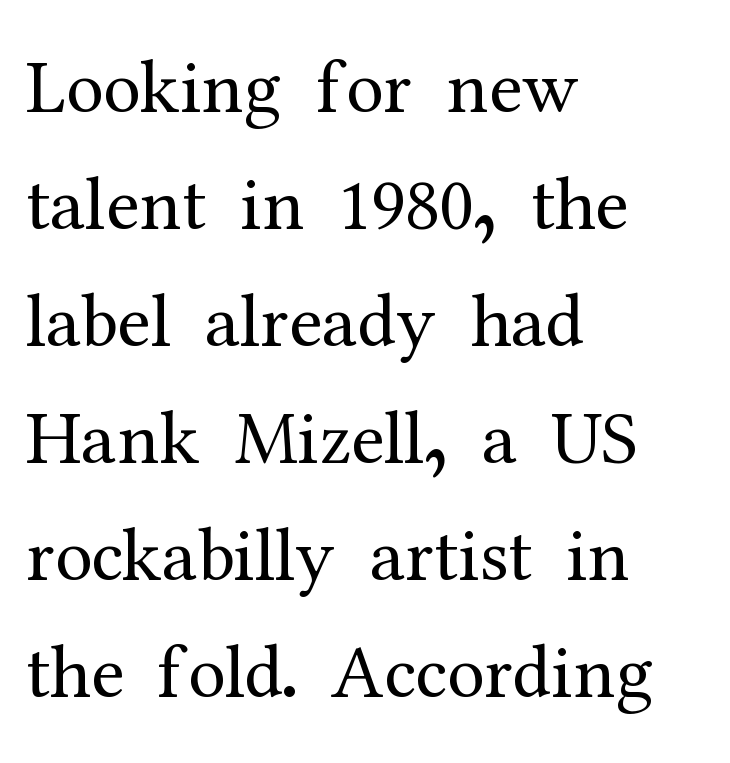
The lines in this sample share a left origin and differ only in where they stop. Small tapered or slab feet sit at the stroke ends, so this counts as serif. Glyph-to-glyph distance matches everyday printed text. The baseline area is clear. Looks like regular typesetting: each glyph gets only the width it needs.
